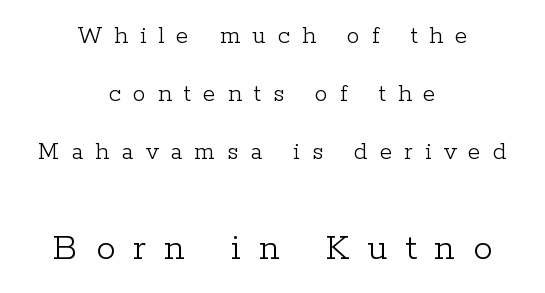
Decoration check: the copy has no underline. Nothing heavy about these letters — not bold at all. The gaps between neighbouring characters are conspicuously large. This sample has the flowing, uneven cadence of proportional lettering. Centered paragraph, ragged on both sides. The designer dialed line spacing up above the default.
